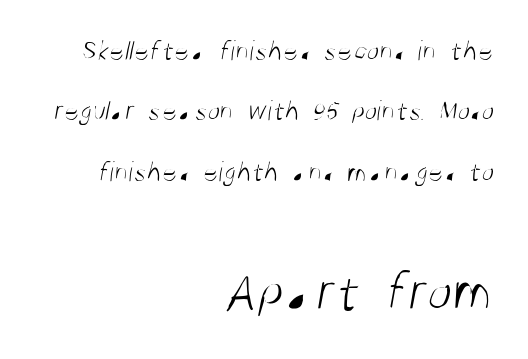
Is the stroke heavy? The answer is a plain regular-or-lighter. Underlining? Definitely not there. Typeset ragged left — the right edge is the straight one. The block sitting lower on the canvas is the one with enlarged characters. A great deal of white space separates one row of letters from the next. This sample uses a sans-serif face.
